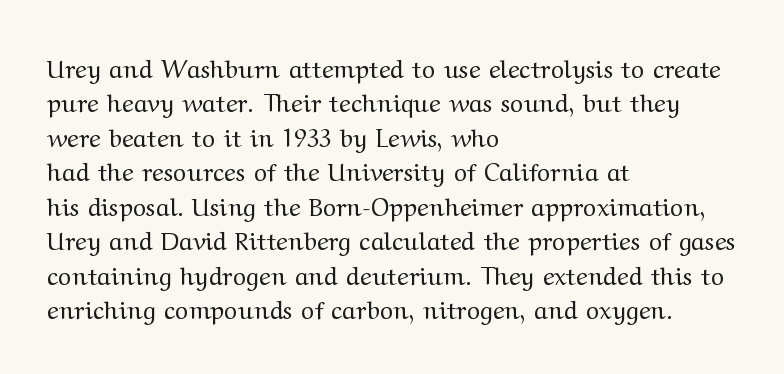
The image shows 25 px text type, upright; set left-aligned, normal line spacing (1.38x), normal letter spacing, not underlined.
